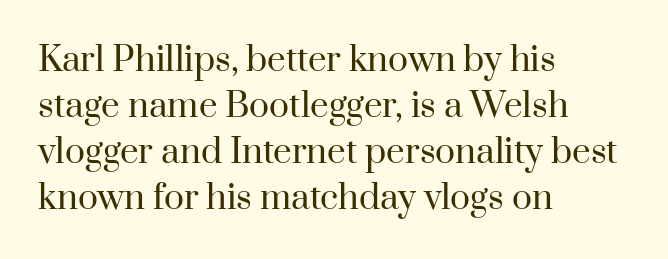
{"serif": "yes", "italic": "no", "bold": "no", "weight": "regular", "width": "normal", "stroke_contrast": "high", "x_height": "small", "monospaced": "no", "underline": "no", "align": "left", "line_spacing": "normal", "line_spacing_ratio": 1.39, "letter_spacing": "normal", "letter_spacing_em": 0.0, "glyph_px": 33}
